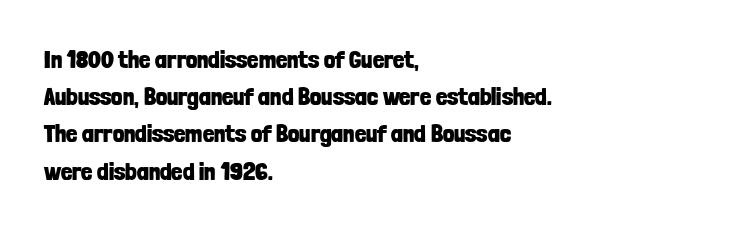
{"italic": "no", "bold": "yes", "underline": "no", "align": "left", "line_spacing": "normal", "line_spacing_ratio": 1.49, "letter_spacing": "normal", "letter_spacing_em": 0.0, "glyph_px": 25}
